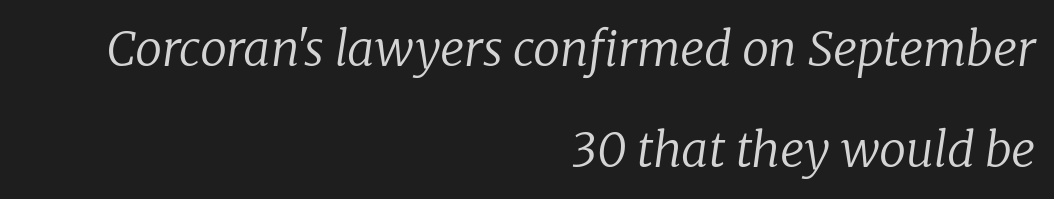
The image shows 48 px regular-weight serif type, italic (leaning right); set right-aligned, loose line spacing (2.1x), normal letter spacing, not underlined; low stroke contrast and a medium x-height.
